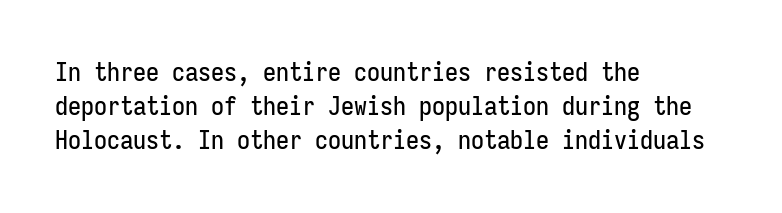
The image shows 26 px text type, upright; set left-aligned, normal line spacing (1.31x), normal letter spacing, not underlined.
